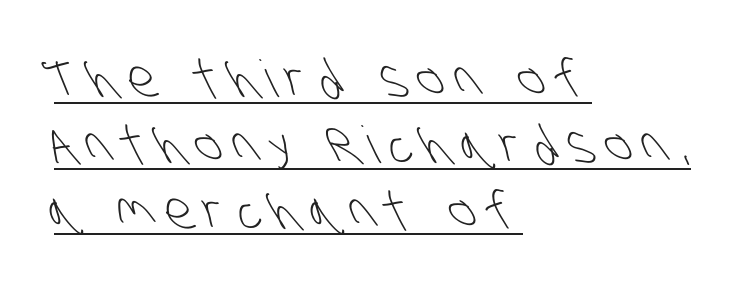
Q: Is the text bold? A: No.
Q: Is the typeface a serif or a sans-serif typeface? A: Sans-serif.
Q: Is the text underlined? A: Yes.
Q: How is the paragraph aligned? A: Left-aligned.
Q: Is the spacing between letters normal or unusually wide? A: Unusually wide.
Q: Is the spacing between lines tight, normal or loose? A: Normal.
Q: Width (condensed, normal, or wide)? A: Condensed.
Q: Stroke contrast? A: Low.
Q: x-height? A: Large.
Q: Monospaced? A: No.
